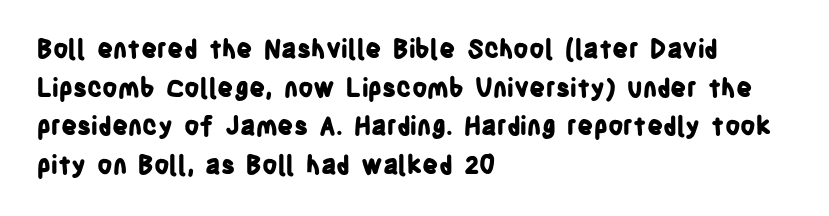
Q: Is the text bold? A: Yes.
Q: Is the text italic (slanted)? A: No, it is upright.
Q: Is the text underlined? A: No.
Q: How is the paragraph aligned? A: Left-aligned.
Q: Is the spacing between letters normal or unusually wide? A: Normal.
Q: Is the spacing between lines tight, normal or loose? A: Normal.
